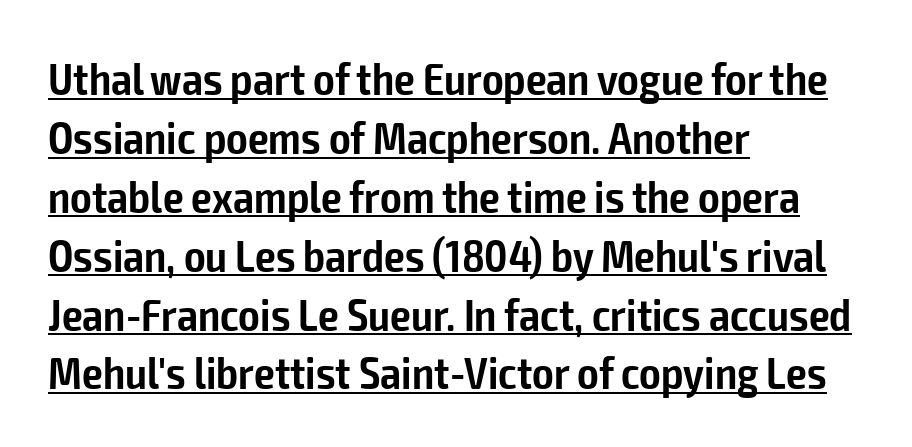
Q: Is the text bold? A: Semi-bold.
Q: Is the text italic (slanted)? A: No, it is upright.
Q: Is the typeface a serif or a sans-serif typeface? A: Sans-serif.
Q: Is the text underlined? A: Yes.
Q: How is the paragraph aligned? A: Left-aligned.
Q: Is the spacing between letters normal or unusually wide? A: Normal.
Q: Is the spacing between lines tight, normal or loose? A: Normal.
Q: Width (condensed, normal, or wide)? A: Condensed.
Q: Stroke contrast? A: Low.
Q: x-height? A: Medium.
Q: Monospaced? A: No.
